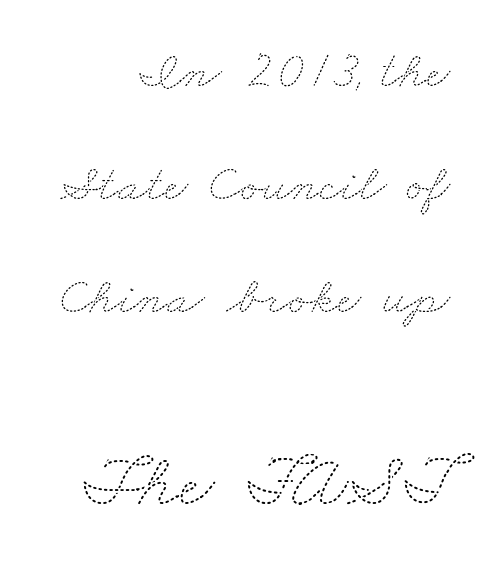
Q: Is the text bold? A: No.
Q: Is the text underlined? A: No.
Q: How is the paragraph aligned? A: Right-aligned.
Q: Is the spacing between letters normal or unusually wide? A: Normal.
Q: Is the spacing between lines tight, normal or loose? A: Loose.
Q: Which block of text is set in a larger size, the first (top) or the second (bottom)? A: The second (bottom) one.
Q: Width (condensed, normal, or wide)? A: Wide.
Q: Stroke contrast? A: Medium.
Q: x-height? A: Small.
Q: Monospaced? A: No.
